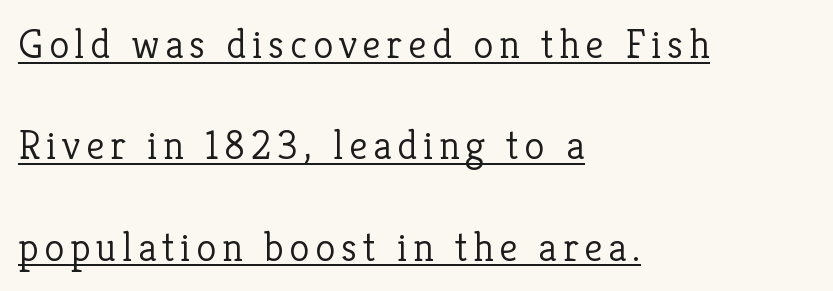
The image shows 41 px light serif type, upright; set left-aligned, loose line spacing (2.47x), underlined; low stroke contrast and a medium x-height.
